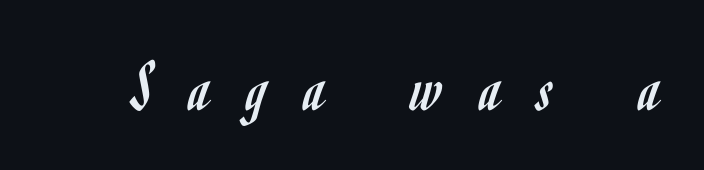
Substantial extra tracking has been applied to these lines. Stroke mass is kept to a normal reading level or below. A typesetter would call this proportional, since set widths differ per character. The string is rendered with underlining switched off. Type style note: lacks serifs.
